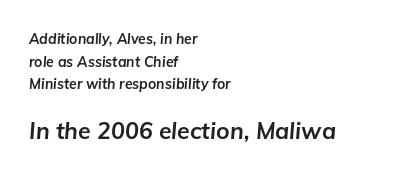
Short and long lines alike share a common starting point at left. Descenders hang freely into open space. These two chunks differ in scale, with the bottom chunk taking the larger measure. Compared with typical paragraphs, the rows here are spaced about the same. Each glyph is drawn with heavy, bold strokes. Is the type slanted? Yes — the strokes lean at a clear angle.
